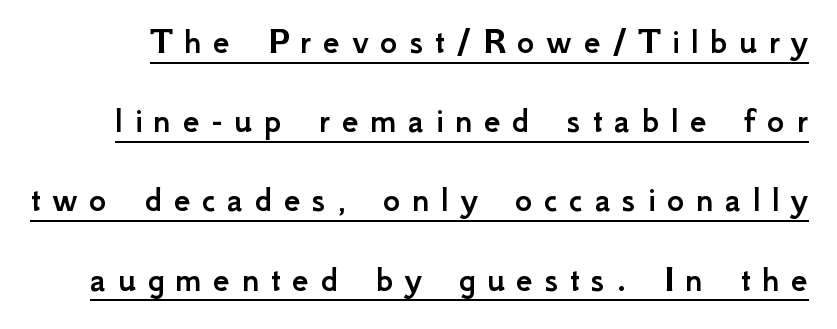
Q: Is the text italic (slanted)? A: No, it is upright.
Q: Is the typeface a serif or a sans-serif typeface? A: Sans-serif.
Q: Is the text underlined? A: Yes.
Q: Is the spacing between letters normal or unusually wide? A: Unusually wide.
Q: Is the spacing between lines tight, normal or loose? A: Loose.
Q: Width (condensed, normal, or wide)? A: Normal.
Q: Stroke contrast? A: Low.
Q: x-height? A: Small.
Q: Monospaced? A: No.
